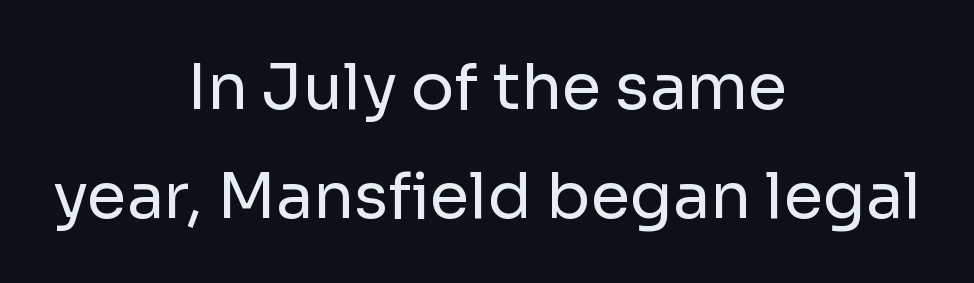
These lines were composed using upright roman letters. Just letters on the line, the space beneath them empty. Proportional: the letters do not fall into vertical columns. How would I describe the line gaps? Plain and ordinary. Nope, no serifs anywhere on these letters. Reading down the block, each line starts at a different indent, mirrored at its end.
